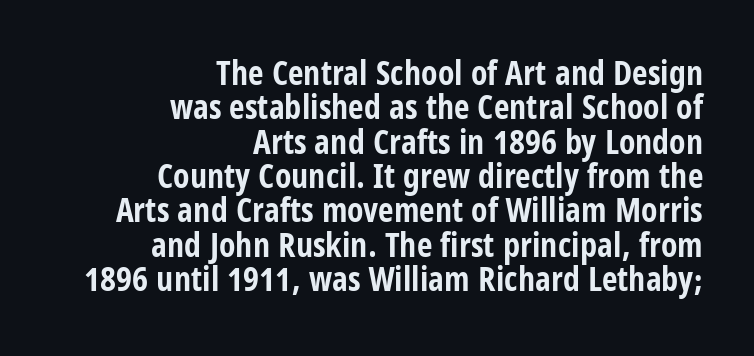
The image shows 34 px bold, condensed sans-serif type, upright; set right-aligned, tight line spacing (1.01x), normal letter spacing, not underlined; low stroke contrast and a large x-height.
